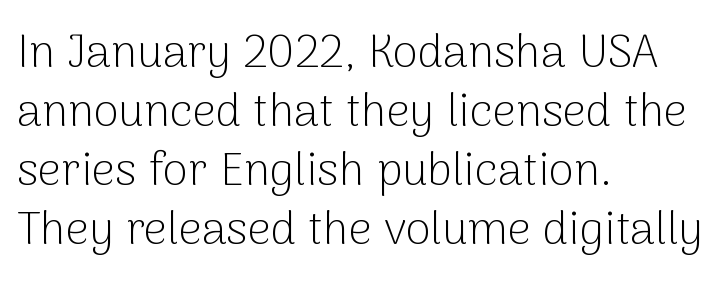
The image shows 46 px light sans-serif type, upright; set left-aligned, normal line spacing (1.28x), normal letter spacing, not underlined; low stroke contrast and a medium x-height.
